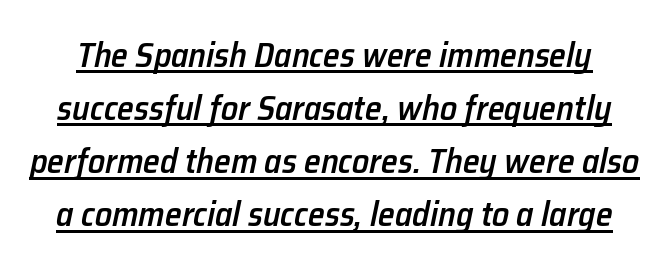
{"italic": "yes", "lean": "right", "slant_degrees": 12, "bold": "semi", "weight": "semibold", "width": "normal", "stroke_contrast": "low", "x_height": "medium", "monospaced": "no", "underline": "yes", "line_spacing": "normal", "line_spacing_ratio": 1.56, "letter_spacing": "normal", "letter_spacing_em": 0.0, "glyph_px": 34}
